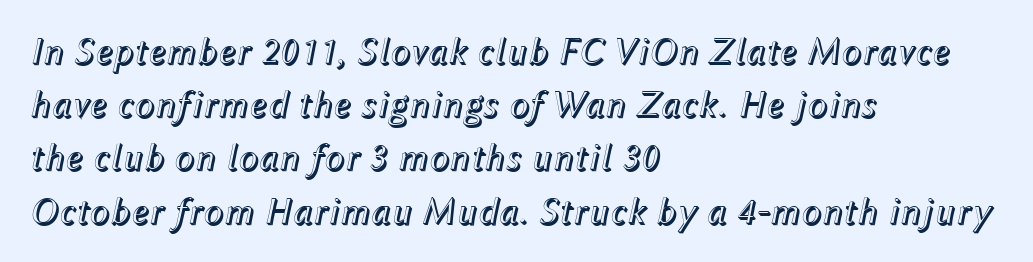
{"italic": "yes", "lean": "right", "slant_degrees": 12, "width": "normal", "x_height": "medium", "monospaced": "no", "underline": "no", "align": "left", "line_spacing": "normal", "line_spacing_ratio": 1.4, "letter_spacing": "normal", "letter_spacing_em": 0.0, "glyph_px": 38}
